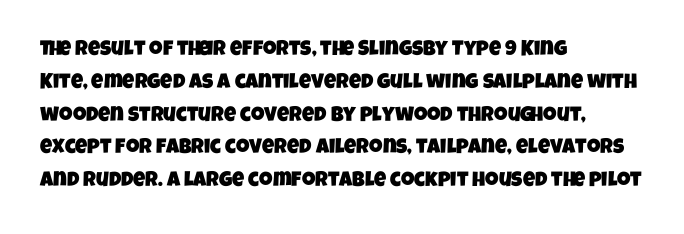
{"underline": "no", "align": "left", "line_spacing": "normal", "line_spacing_ratio": 1.56, "letter_spacing": "normal", "letter_spacing_em": 0.0, "glyph_px": 21}
